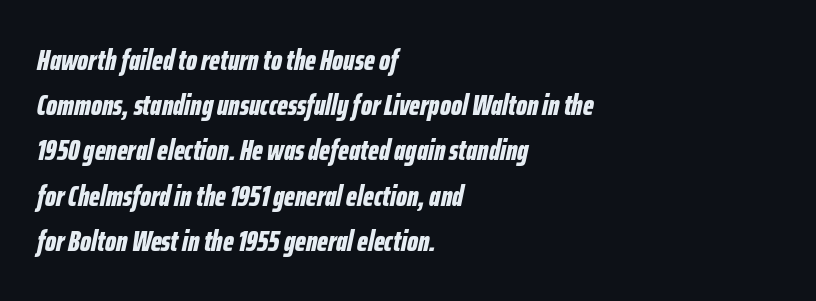
If you measured baseline to baseline, you'd find a middling distance. These lines stack with their left ends in a neat column. Check the space under the baseline: it is left empty. In terms of weight, the rendering is a true, heavy bold.
